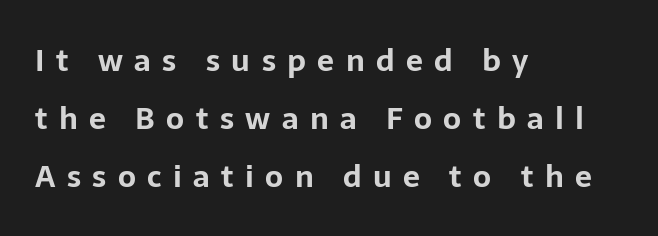
Q: Is the text bold? A: Yes.
Q: Is the text italic (slanted)? A: No, it is upright.
Q: Is the typeface a serif or a sans-serif typeface? A: Sans-serif.
Q: Is the text underlined? A: No.
Q: How is the paragraph aligned? A: Left-aligned.
Q: Is the spacing between letters normal or unusually wide? A: Unusually wide.
Q: Is the spacing between lines tight, normal or loose? A: Loose.
Q: Width (condensed, normal, or wide)? A: Normal.
Q: Stroke contrast? A: Low.
Q: x-height? A: Medium.
Q: Monospaced? A: No.
